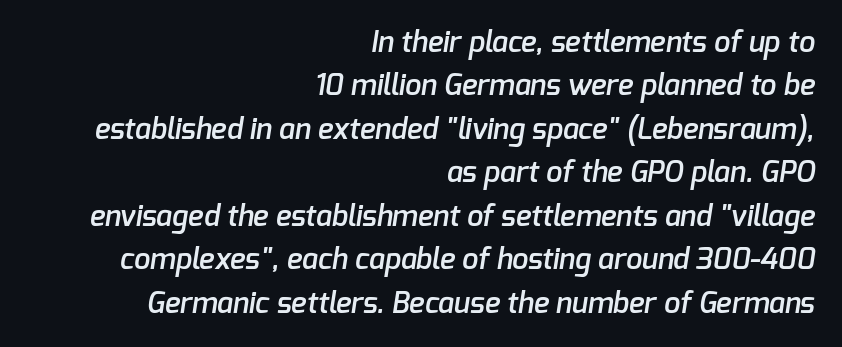
The rendering uses a moderate line-height, typical for paragraphs. These lines are rendered in a variable-pitch font. Plain, unruled lines of type. This rendering uses right alignment, leaving the left contour irregular. The glyphs have the mass of a demibold cut, below bold.
